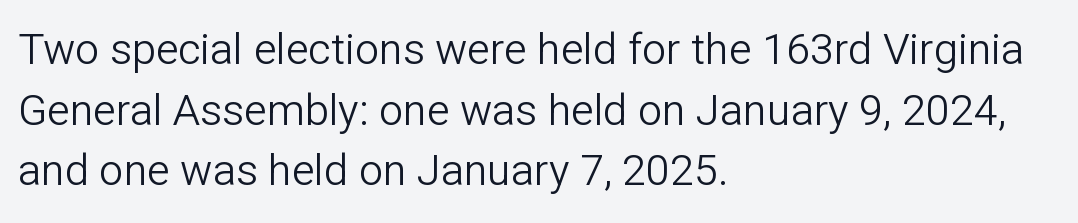
{"serif": "no", "italic": "no", "bold": "no", "weight": "light", "width": "normal", "stroke_contrast": "low", "x_height": "medium", "monospaced": "no", "underline": "no", "align": "left", "line_spacing": "normal", "line_spacing_ratio": 1.41, "letter_spacing": "normal", "letter_spacing_em": 0.0, "glyph_px": 43}
